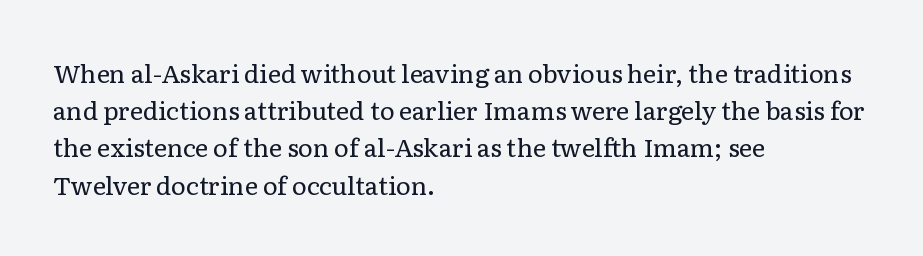
Each new line begins a customary step beneath the previous one. In CSS terms this would be text-align: left. Every character sits straight up, as roman type does. Inter-character spacing is left at the font's built-in metrics.
